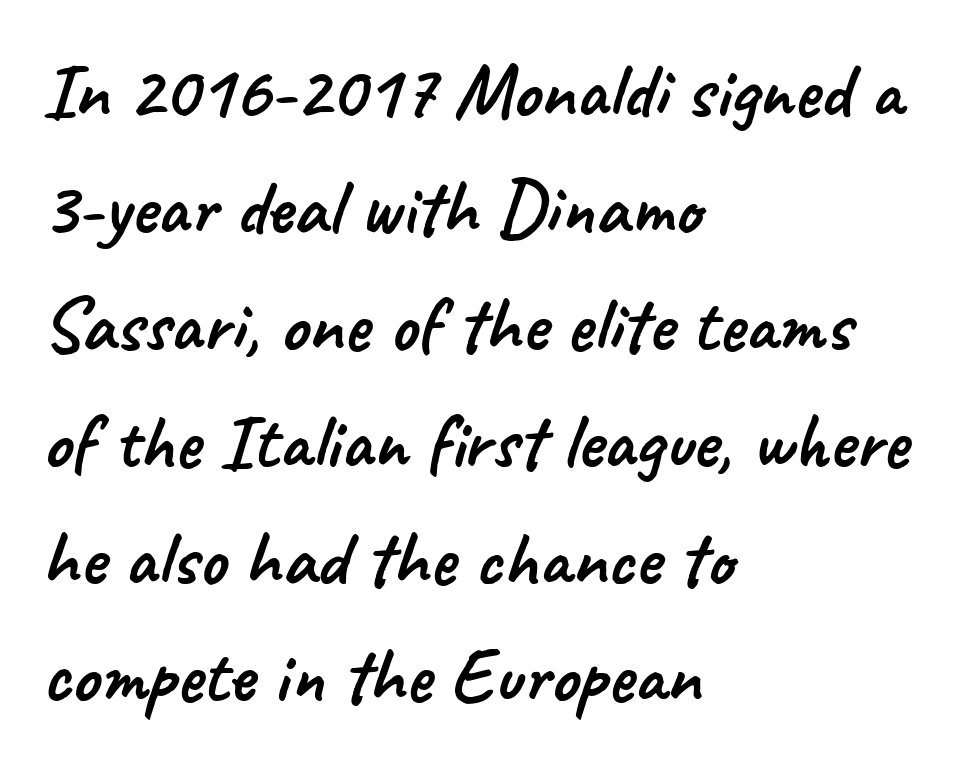
Q: Is the typeface a serif or a sans-serif typeface? A: Sans-serif.
Q: Is the text underlined? A: No.
Q: How is the paragraph aligned? A: Left-aligned.
Q: Is the spacing between letters normal or unusually wide? A: Normal.
Q: Is the spacing between lines tight, normal or loose? A: Normal.
Q: Width (condensed, normal, or wide)? A: Normal.
Q: Stroke contrast? A: Low.
Q: x-height? A: Small.
Q: Monospaced? A: No.
